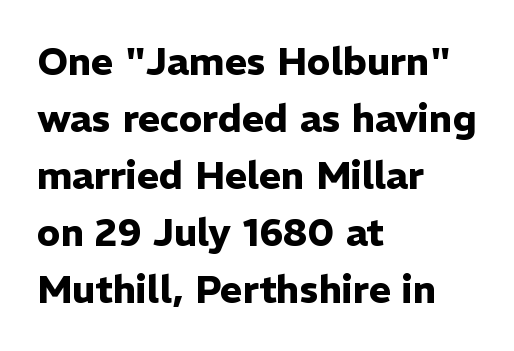
{"serif": "no", "italic": "no", "bold": "yes", "weight": "heavy", "width": "normal", "stroke_contrast": "low", "x_height": "medium", "monospaced": "no", "underline": "no", "align": "left", "line_spacing": "normal", "line_spacing_ratio": 1.5, "letter_spacing": "normal", "letter_spacing_em": 0.0, "glyph_px": 38}
